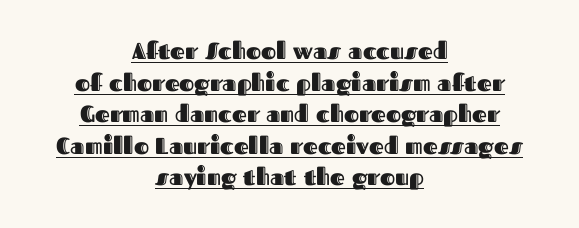
The image shows 23 px text type, upright; set centered, normal line spacing (1.37x), normal letter spacing, underlined.
